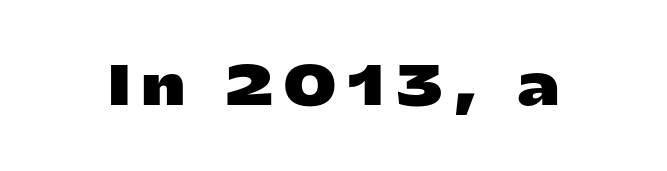
{"serif": "no", "italic": "no", "bold": "yes", "weight": "heavy", "width": "wide", "stroke_contrast": "low", "x_height": "medium", "monospaced": "no", "underline": "no", "letter_spacing": "wide", "letter_spacing_em": 0.23, "glyph_px": 53}
